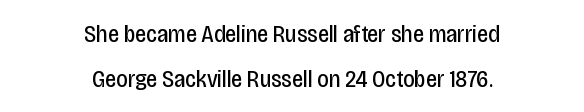
{"italic": "no", "bold": "no", "underline": "no", "align": "center", "line_spacing_ratio": 1.8, "letter_spacing": "normal", "letter_spacing_em": 0.0, "glyph_px": 25}
